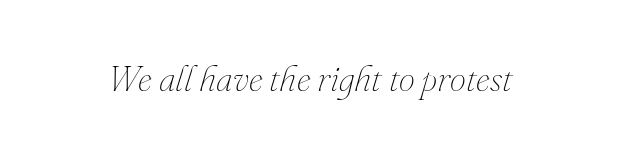
Descenders hang freely into open space. The typeface has the unassuming heft of standard copy or less. Do the characters align in a grid? No, the font is proportional. How are the letters spaced? Ordinarily, with no added tracking. Quick note: italic.
